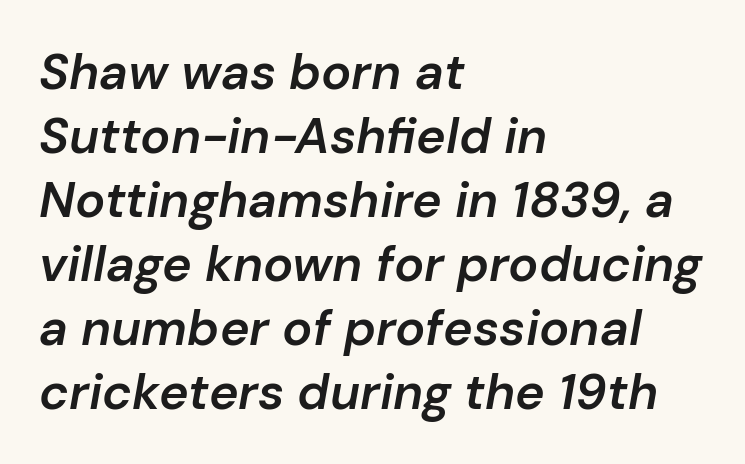
Q: Is the text bold? A: Semi-bold.
Q: Is the text italic (slanted)? A: Yes, it leans right by about 10 degrees.
Q: Is the text underlined? A: No.
Q: How is the paragraph aligned? A: Left-aligned.
Q: Is the spacing between letters normal or unusually wide? A: Normal.
Q: Is the spacing between lines tight, normal or loose? A: Normal.
Q: Width (condensed, normal, or wide)? A: Normal.
Q: Stroke contrast? A: Low.
Q: x-height? A: Medium.
Q: Monospaced? A: No.
